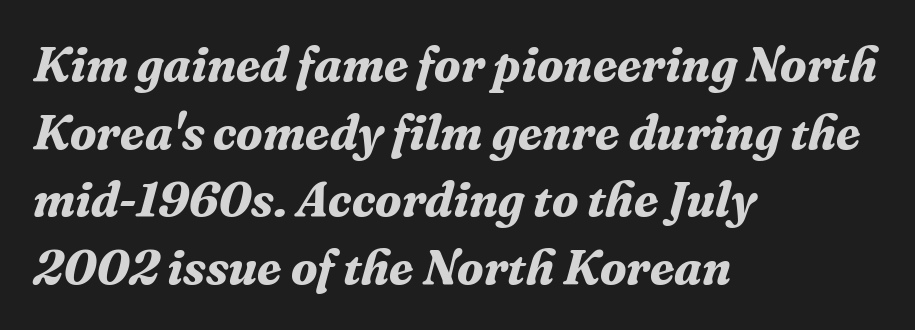
{"serif": "yes", "italic": "yes", "lean": "right", "slant_degrees": 16, "bold": "yes", "weight": "bold", "width": "normal", "stroke_contrast": "medium", "x_height": "medium", "monospaced": "no", "underline": "no", "align": "left", "line_spacing": "normal", "line_spacing_ratio": 1.38, "letter_spacing": "normal", "letter_spacing_em": 0.0, "glyph_px": 49}
